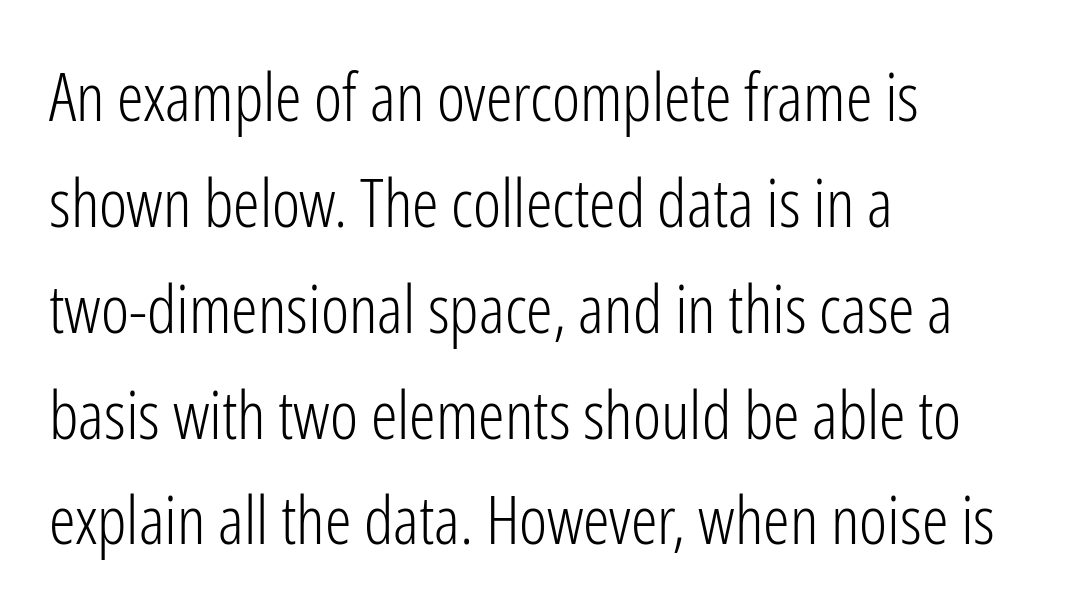
{"serif": "no", "italic": "no", "bold": "no", "weight": "light", "width": "condensed", "stroke_contrast": "low", "x_height": "medium", "monospaced": "no", "underline": "no", "align": "left", "line_spacing": "normal", "line_spacing_ratio": 1.58, "letter_spacing": "normal", "letter_spacing_em": 0.0, "glyph_px": 67}
